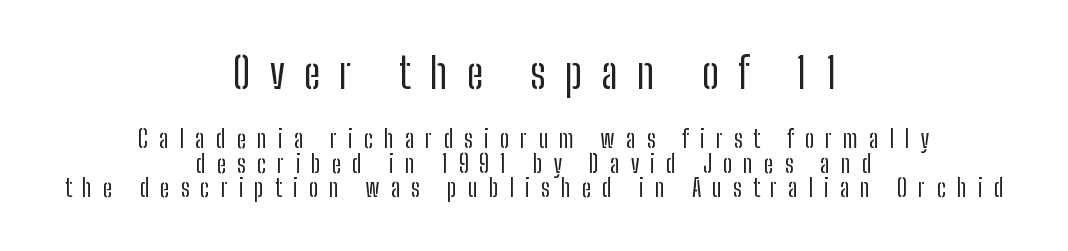
{"serif": "no", "italic": "no", "bold": "no", "weight": "regular", "width": "condensed", "stroke_contrast": "low", "x_height": "medium", "monospaced": "no", "underline": "no", "align": "center", "line_spacing": "tight", "line_spacing_ratio": 1.03, "letter_spacing": "wide", "letter_spacing_em": 0.46, "larger_block": "first", "size_ratio": 1.75, "glyph_px": 42}
